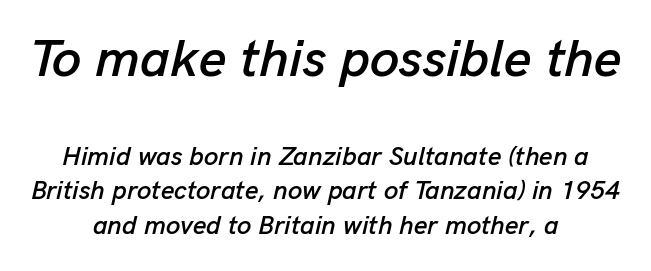
The image shows 53 px text type, italic (leaning right); set centered, normal line spacing (1.33x), normal letter spacing, not underlined; the first (top) block is 2.04x larger; low stroke contrast and a medium x-height.
